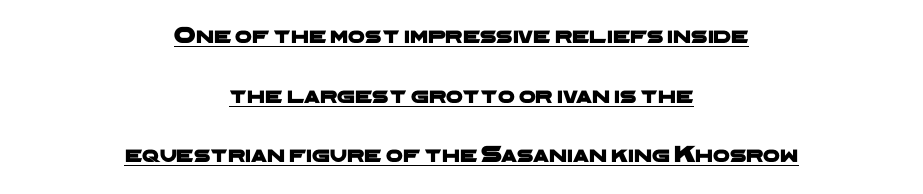
Q: Is the text underlined? A: Yes.
Q: How is the paragraph aligned? A: Centered.
Q: Is the spacing between letters normal or unusually wide? A: Normal.
Q: Is the spacing between lines tight, normal or loose? A: Loose.
